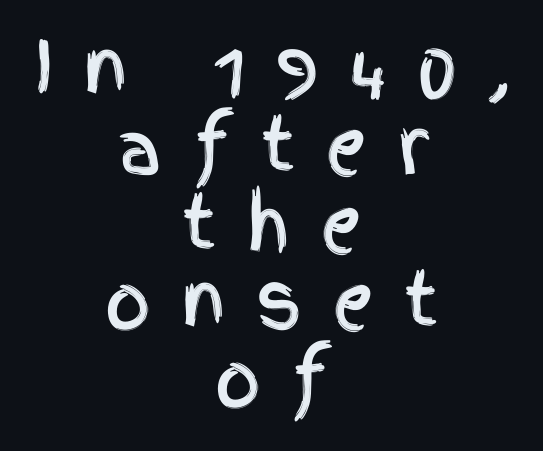
The typeface chosen for these lines omits serifs. Compared with a flush-left layout, this one balances lines on the center instead. Each new line begins almost immediately beneath the previous one. Does the lettering tilt? It doesn't — this is upright.
